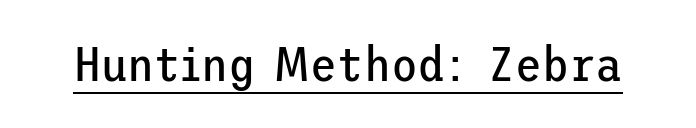
{"serif": "no", "italic": "no", "bold": "no", "weight": "regular", "width": "normal", "stroke_contrast": "low", "x_height": "medium", "underline": "yes", "letter_spacing": "normal", "letter_spacing_em": 0.0, "glyph_px": 49}
